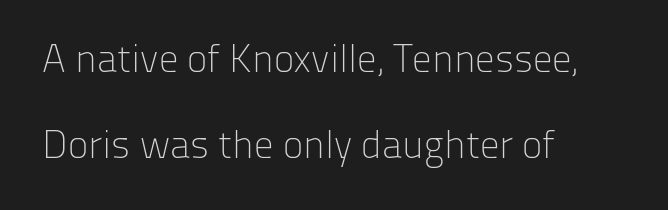
The image shows 39 px light sans-serif type, upright; set left-aligned, loose line spacing (2.2x), normal letter spacing, not underlined; low stroke contrast and a medium x-height.
